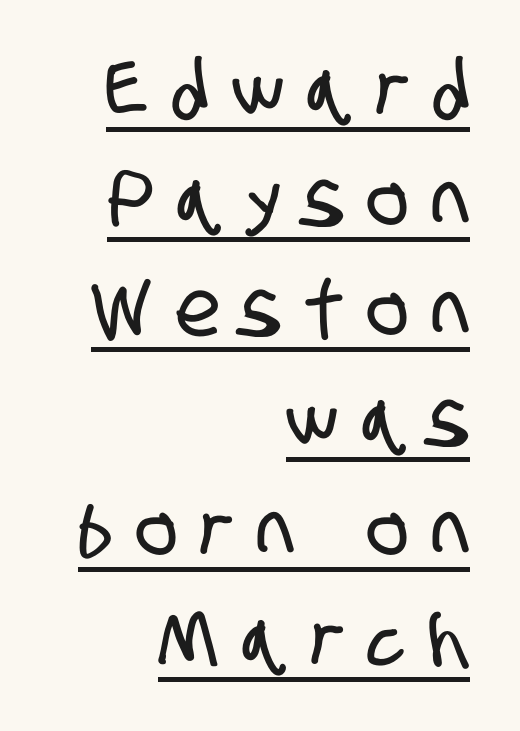
{"serif": "no", "width": "condensed", "stroke_contrast": "low", "x_height": "large", "monospaced": "no", "underline": "yes", "align": "right", "line_spacing": "normal", "line_spacing_ratio": 1.41, "letter_spacing": "wide", "letter_spacing_em": 0.31, "glyph_px": 78}
